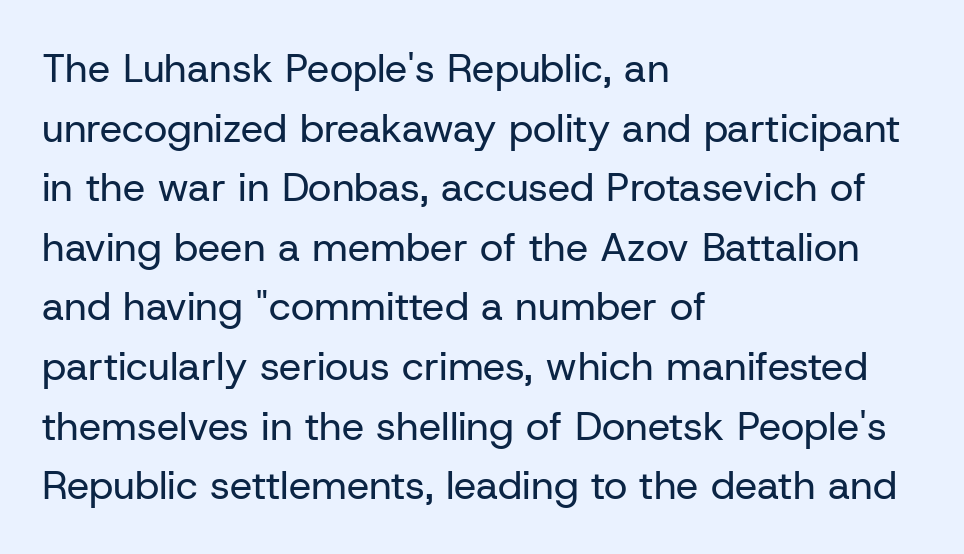
Grotesque or geometric, the face here clearly has no serifs. Does the copy run flush right? No — it runs flush left. Does the lettering tilt? It doesn't — this is upright. The line-height multiplier appears to be the usual default.
